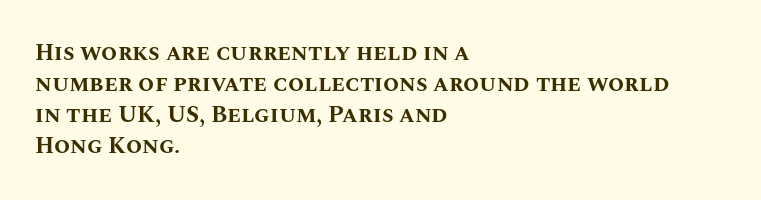
{"italic": "no", "bold": "yes", "underline": "no", "align": "left", "line_spacing": "normal", "line_spacing_ratio": 1.35, "letter_spacing": "normal", "letter_spacing_em": 0.0, "glyph_px": 23}
